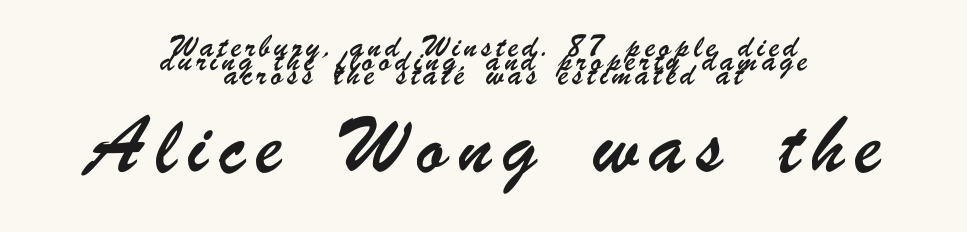
The image shows 36 px condensed sans-serif type; set centered, tight line spacing (0.99x), unusually wide letter spacing (+0.28 em), not underlined; the second (bottom) block is 2.57x larger; low stroke contrast and a small x-height.
